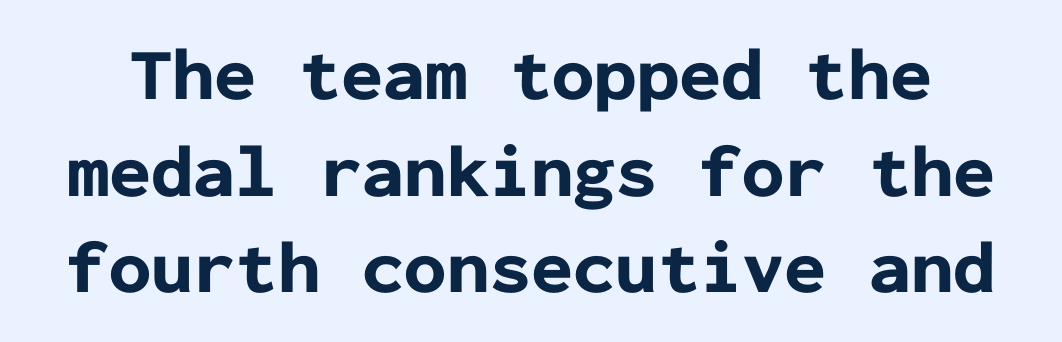
{"serif": "no", "italic": "no", "bold": "yes", "weight": "bold", "width": "normal", "stroke_contrast": "low", "x_height": "medium", "monospaced": "yes", "underline": "no", "line_spacing": "normal", "line_spacing_ratio": 1.29, "letter_spacing": "normal", "letter_spacing_em": 0.0, "glyph_px": 75}
